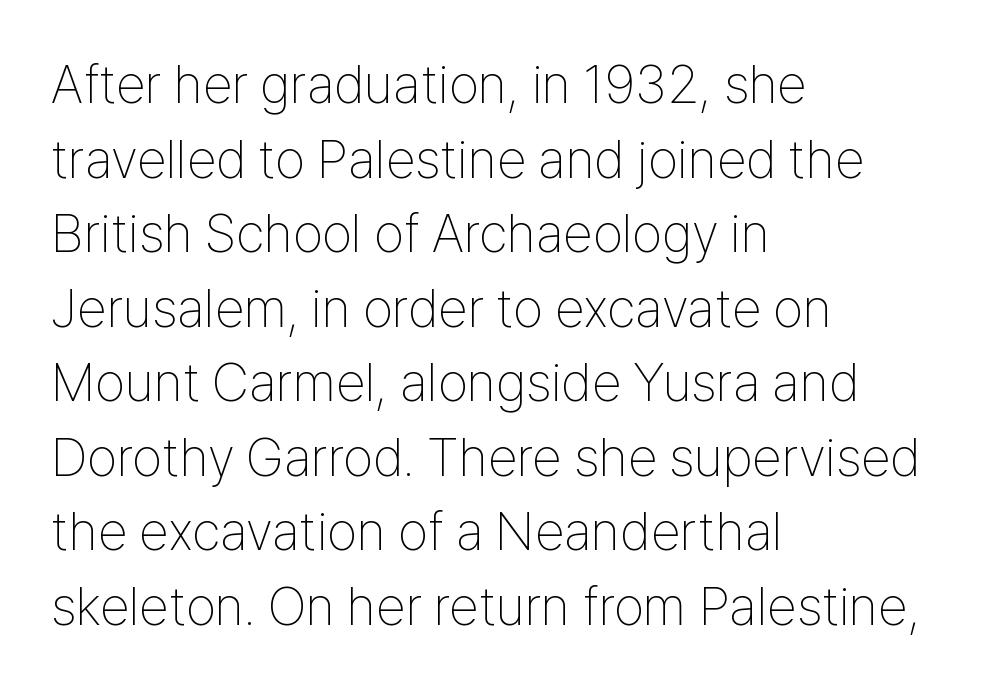
{"serif": "no", "italic": "no", "bold": "no", "weight": "thin", "width": "condensed", "stroke_contrast": "low", "x_height": "medium", "monospaced": "no", "underline": "no", "align": "left", "line_spacing": "normal", "line_spacing_ratio": 1.38, "letter_spacing": "normal", "letter_spacing_em": 0.0, "glyph_px": 54}
